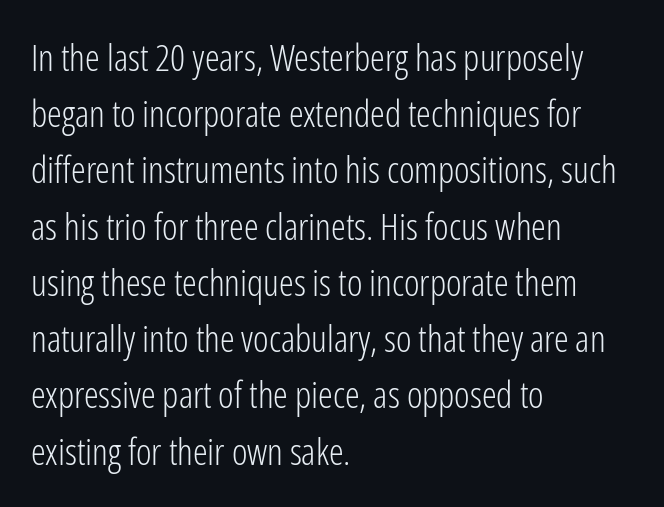
Q: Is the text bold? A: No.
Q: Is the text italic (slanted)? A: No, it is upright.
Q: Is the typeface a serif or a sans-serif typeface? A: Sans-serif.
Q: Is the text underlined? A: No.
Q: How is the paragraph aligned? A: Left-aligned.
Q: Is the spacing between letters normal or unusually wide? A: Normal.
Q: Is the spacing between lines tight, normal or loose? A: Normal.
Q: Width (condensed, normal, or wide)? A: Condensed.
Q: Stroke contrast? A: Low.
Q: x-height? A: Medium.
Q: Monospaced? A: No.
